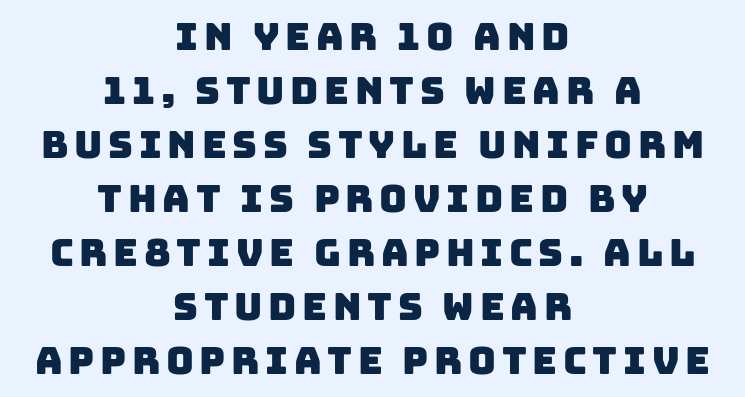
Q: Is the typeface a serif or a sans-serif typeface? A: Sans-serif.
Q: Is the text underlined? A: No.
Q: How is the paragraph aligned? A: Centered.
Q: Is the spacing between lines tight, normal or loose? A: Normal.
Q: Width (condensed, normal, or wide)? A: Normal.
Q: Stroke contrast? A: Low.
Q: x-height? A: Large.
Q: Monospaced? A: No.
